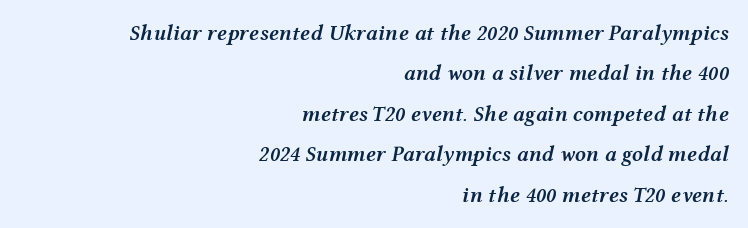
Caption: semibold face, moderately heavy strokes. This rendering leaves character spacing at its baseline value. The area under the type is left untouched. Every row of glyphs terminates at an identical x-position on the right.
